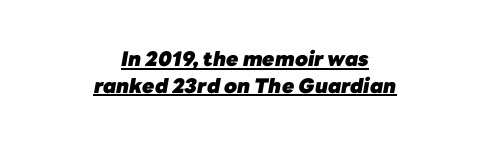
The lettering is marked with a stroke running underneath it. Stroke thickness is high; the sample reads as a true bold. Which margin do the lines hug? Neither — every line sits in the middle. The letters sit at their default tracking, neither squeezed nor spread. There's an unmistakable incline to the writing here. Regarding leading, the lines here are spaced in the standard way.
